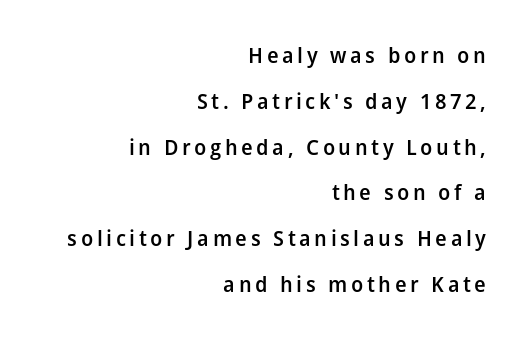
The image shows 21 px text type, upright; set right-aligned, loose line spacing (2.18x), not underlined.
